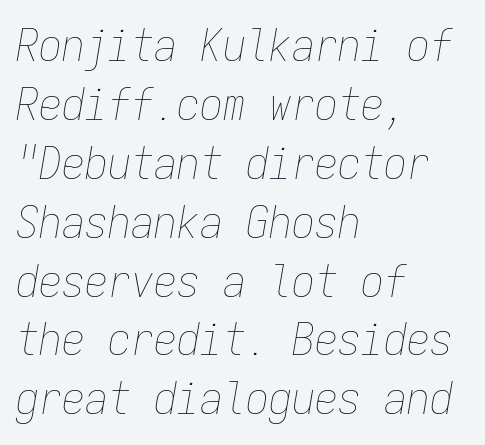
Q: Is the text bold? A: No.
Q: Is the text italic (slanted)? A: Yes, it leans right by about 9 degrees.
Q: Is the text underlined? A: No.
Q: How is the paragraph aligned? A: Left-aligned.
Q: Is the spacing between letters normal or unusually wide? A: Normal.
Q: Is the spacing between lines tight, normal or loose? A: Normal.
Q: Width (condensed, normal, or wide)? A: Condensed.
Q: Stroke contrast? A: Low.
Q: x-height? A: Medium.
Q: Monospaced? A: Yes.
